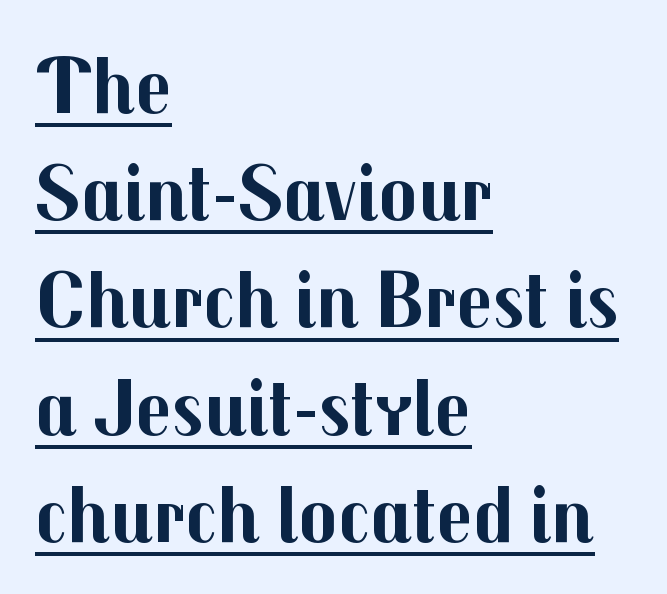
The image shows 80 px bold sans-serif type, upright; set left-aligned, normal line spacing (1.34x), normal letter spacing, underlined; medium stroke contrast and a medium x-height.
